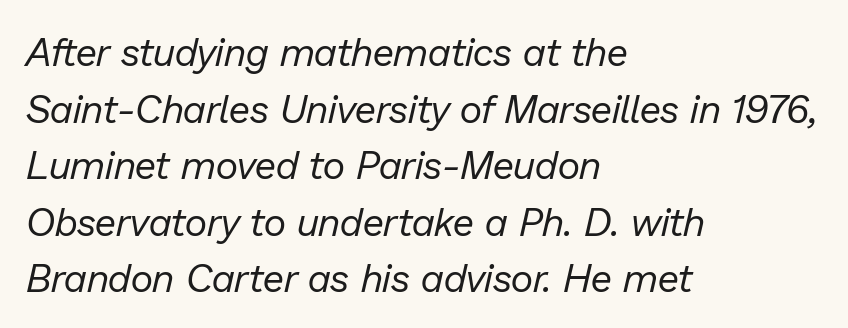
Teacher's note: observe the even left margin — that is flush-left alignment. Regular leading. No extra tracking has been applied to these lines. A typesetter would call this proportional, since set widths differ per character. Nobody drew a line under any word here. Weight class: somewhere from thin through regular.
